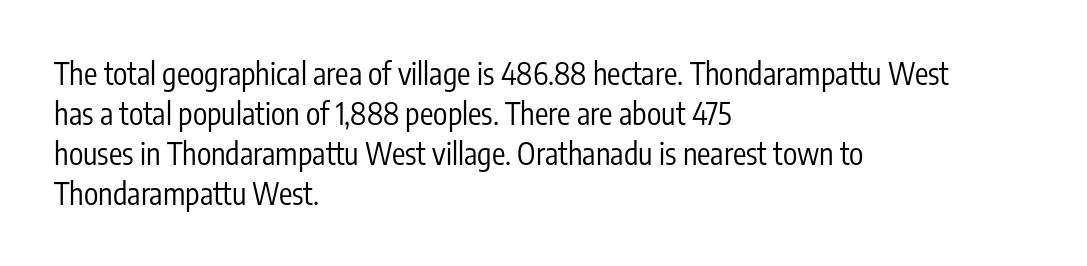
The image shows 30 px regular-weight, condensed sans-serif type, upright; set left-aligned, normal line spacing (1.33x), normal letter spacing, not underlined; low stroke contrast and a medium x-height.
